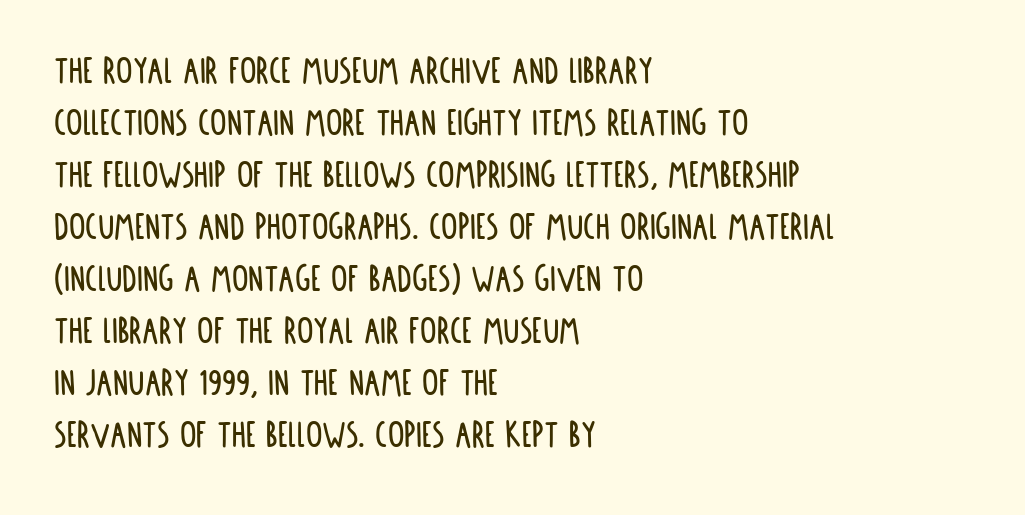
{"serif": "no", "italic": "no", "width": "condensed", "stroke_contrast": "low", "x_height": "large", "monospaced": "no", "underline": "no", "align": "left", "line_spacing": "normal", "line_spacing_ratio": 1.27, "letter_spacing": "normal", "letter_spacing_em": 0.0, "glyph_px": 41}
